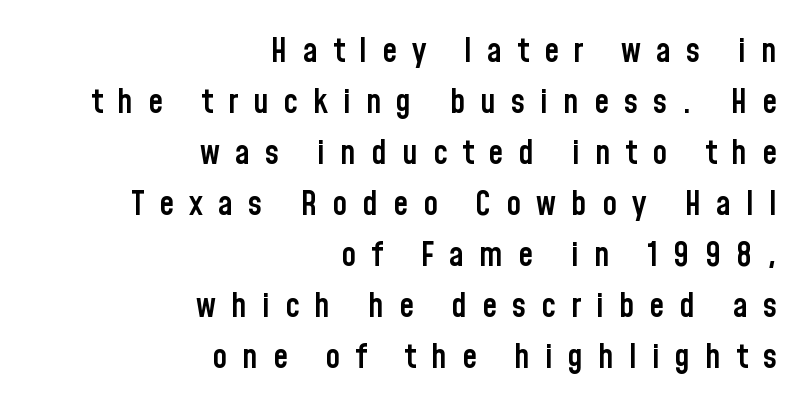
The image shows 34 px semibold, condensed sans-serif type, upright; set right-aligned, normal line spacing (1.5x), unusually wide letter spacing (+0.44 em), not underlined; low stroke contrast and a medium x-height.
